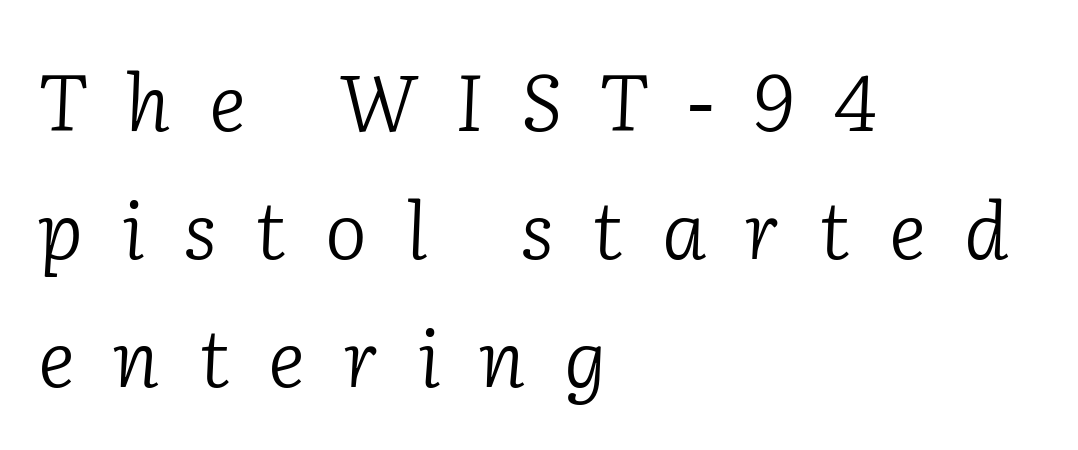
Letters have the restrained weight of plain body copy at most. Quick note: interline space is typical. Posture: slanted. This sample has the flowing, uneven cadence of proportional lettering. The space directly below the letters is spotless.
